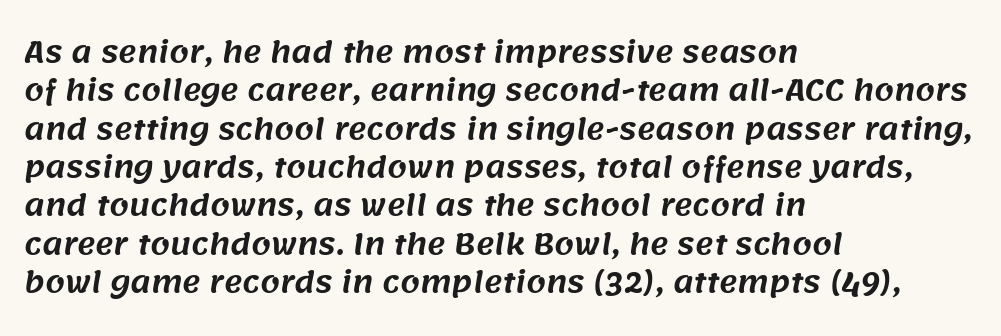
The image shows 28 px sans-serif type; set left-aligned, normal line spacing (1.37x), normal letter spacing, not underlined; medium stroke contrast and a large x-height.
